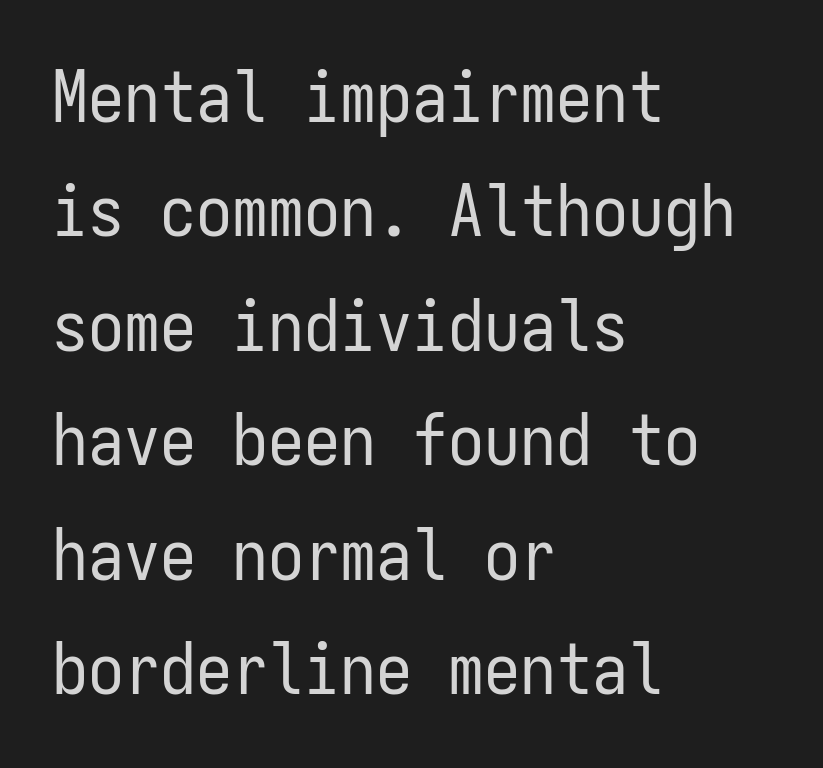
The image shows 72 px regular-weight, condensed sans-serif type, upright, monospaced; set left-aligned, normal line spacing (1.59x), normal letter spacing, not underlined; low stroke contrast and a medium x-height.
